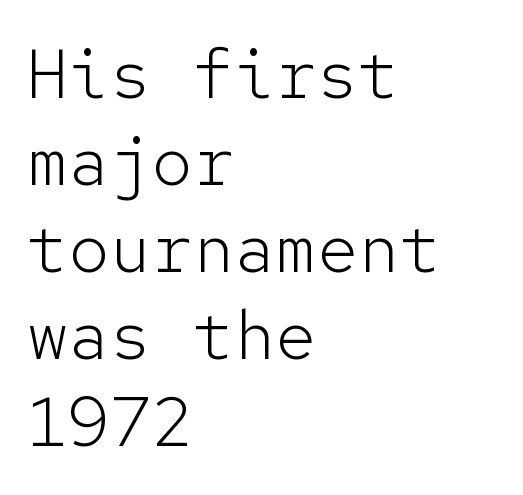
The typeface chosen for these lines omits serifs. Fixed-width glyphs throughout — classic coding-font behaviour. Posture: vertical. How are the letters spaced? Ordinarily, with no added tracking. Descenders are the only things crossing below the line.
